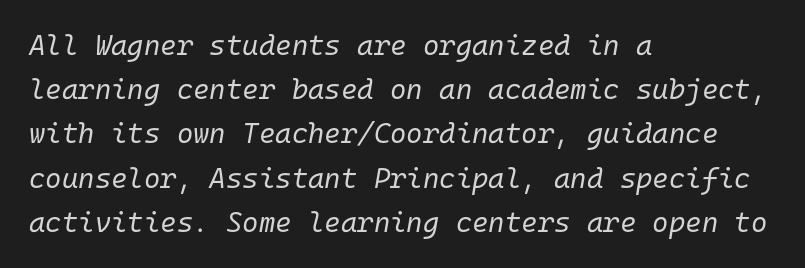
The image shows 28 px regular-weight type, italic (leaning right), monospaced; set left-aligned, normal line spacing (1.58x), normal letter spacing, not underlined; low stroke contrast and a medium x-height.
